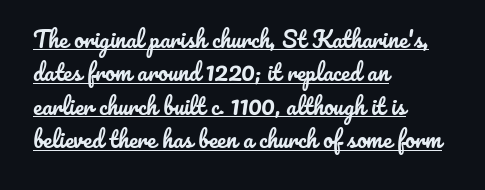
Q: Is the text italic (slanted)? A: Yes.
Q: Is the text underlined? A: Yes.
Q: How is the paragraph aligned? A: Left-aligned.
Q: Is the spacing between letters normal or unusually wide? A: Normal.
Q: Is the spacing between lines tight, normal or loose? A: Normal.
